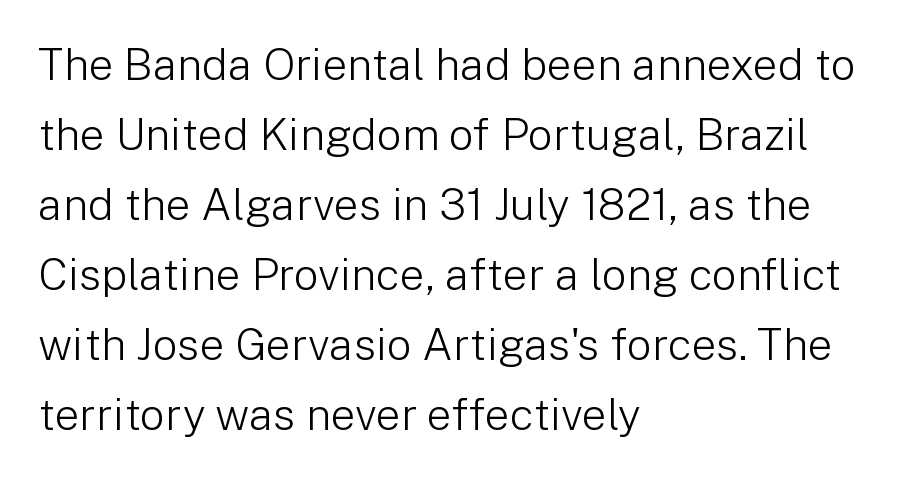
{"serif": "no", "italic": "no", "bold": "no", "weight": "light", "width": "normal", "stroke_contrast": "low", "x_height": "medium", "monospaced": "no", "underline": "no", "align": "left", "line_spacing": "normal", "line_spacing_ratio": 1.59, "letter_spacing": "normal", "letter_spacing_em": 0.0, "glyph_px": 44}
